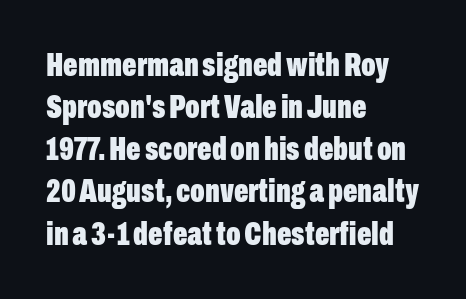
{"serif": "no", "italic": "no", "bold": "yes", "weight": "bold", "width": "condensed", "stroke_contrast": "low", "x_height": "medium", "monospaced": "no", "underline": "no", "align": "left", "line_spacing_ratio": 1.24, "letter_spacing": "normal", "letter_spacing_em": 0.0, "glyph_px": 34}
